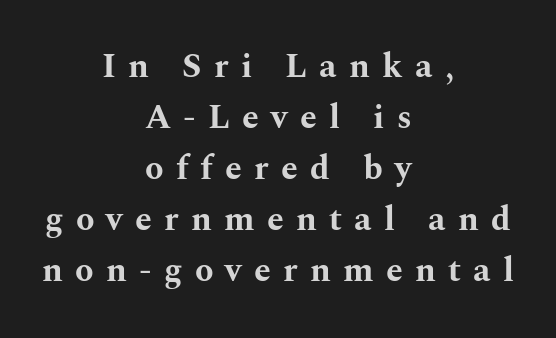
Q: Is the text bold? A: Yes.
Q: Is the text italic (slanted)? A: No, it is upright.
Q: Is the typeface a serif or a sans-serif typeface? A: Serif.
Q: Is the text underlined? A: No.
Q: How is the paragraph aligned? A: Centered.
Q: Is the spacing between letters normal or unusually wide? A: Unusually wide.
Q: Is the spacing between lines tight, normal or loose? A: Normal.
Q: Width (condensed, normal, or wide)? A: Wide.
Q: Stroke contrast? A: Medium.
Q: x-height? A: Medium.
Q: Monospaced? A: No.
